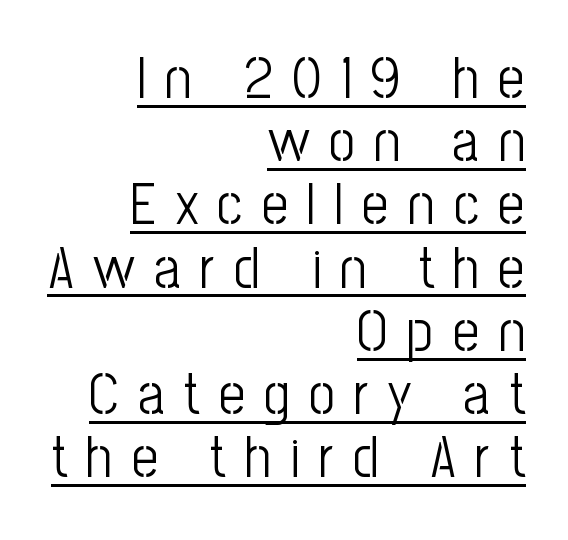
{"serif": "no", "italic": "no", "bold": "no", "weight": "light", "width": "condensed", "stroke_contrast": "low", "x_height": "medium", "monospaced": "no", "underline": "yes", "align": "right", "line_spacing": "tight", "line_spacing_ratio": 1.09, "letter_spacing": "wide", "letter_spacing_em": 0.33, "glyph_px": 58}
